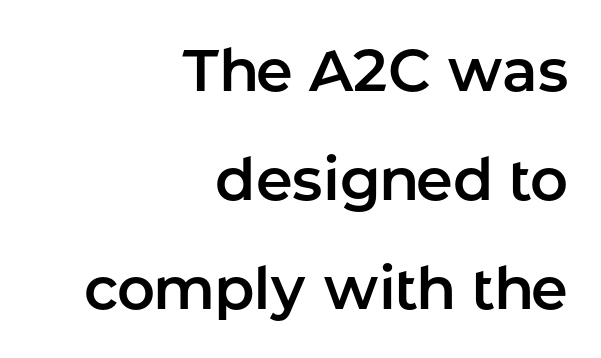
Tall strokes in this sample are plumb rather than angled. Regarding serifs, this sample does without them. How are the letters spaced? Ordinarily, with no added tracking. This sample is right-justified, so line beginnings fall wherever the words allow. The face used here is proportionally spaced, like ordinary book or web type.
